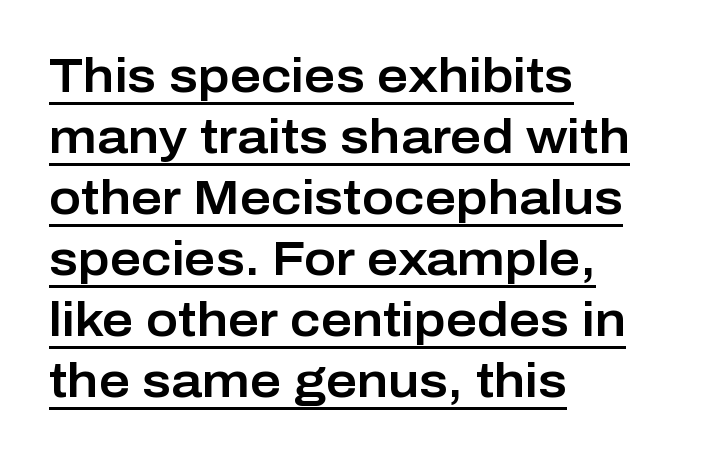
Q: Is the text italic (slanted)? A: No, it is upright.
Q: Is the typeface a serif or a sans-serif typeface? A: Sans-serif.
Q: Is the text underlined? A: Yes.
Q: How is the paragraph aligned? A: Left-aligned.
Q: Is the spacing between letters normal or unusually wide? A: Normal.
Q: Is the spacing between lines tight, normal or loose? A: Normal.
Q: Width (condensed, normal, or wide)? A: Normal.
Q: Stroke contrast? A: Low.
Q: x-height? A: Medium.
Q: Monospaced? A: No.
